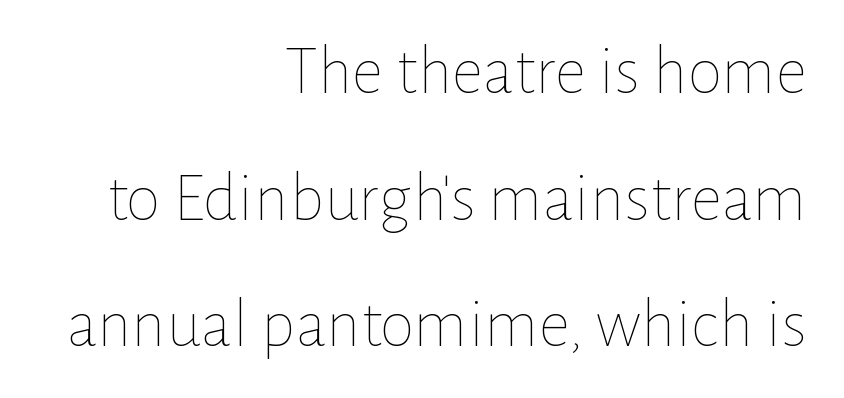
This sample is right-justified, so line beginnings fall wherever the words allow. The font sits on the lighter half of the weight spectrum, regular included. Is the letter spacing exaggerated? No — it looks like the ordinary default. No word sits above an underline. A typesetter would call this proportional, since set widths differ per character.
